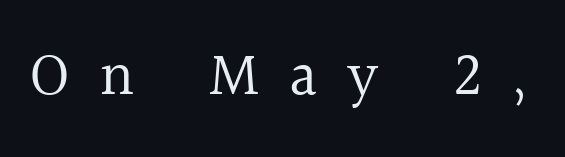
Q: Is the text bold? A: No.
Q: Is the text italic (slanted)? A: No, it is upright.
Q: Is the typeface a serif or a sans-serif typeface? A: Serif.
Q: Is the text underlined? A: No.
Q: Is the spacing between letters normal or unusually wide? A: Unusually wide.
Q: Width (condensed, normal, or wide)? A: Normal.
Q: x-height? A: Medium.
Q: Monospaced? A: No.
